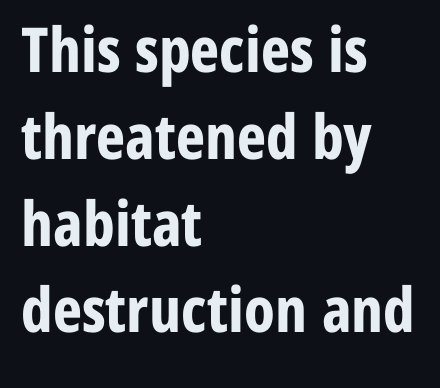
Does extra space separate the letters? No, they use regular spacing. Is this a fixed-width face? No — the glyphs have proportional, varying widths. Alignment: flush left. Chunky letters — that's bold for sure. The specimen reads as upright at a glance. Compared with typical paragraphs, the rows here are spaced about the same.
